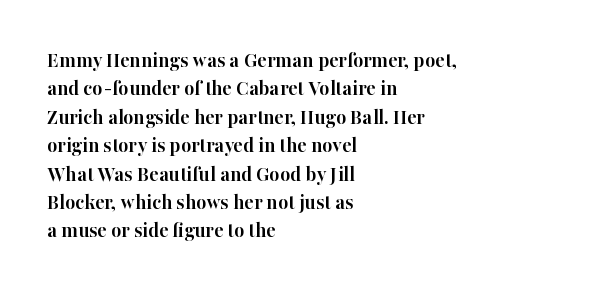
Q: Is the text bold? A: Yes.
Q: Is the text italic (slanted)? A: No, it is upright.
Q: Is the text underlined? A: No.
Q: How is the paragraph aligned? A: Left-aligned.
Q: Is the spacing between letters normal or unusually wide? A: Normal.
Q: Is the spacing between lines tight, normal or loose? A: Normal.
